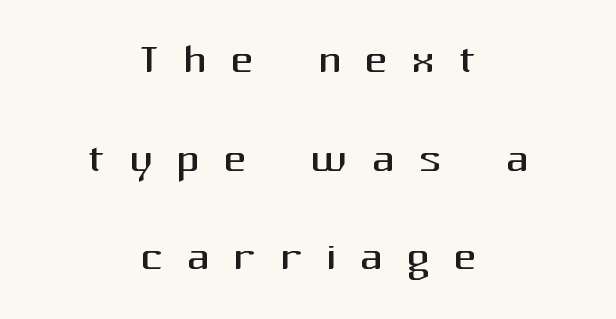
Heaviness? Minimal to ordinary, like unemphasized prose. In terms of letterspacing, this is a distinctly airy, spread setting. Casual observation: everything's sitting right in the middle. Vertical strokes here are truly vertical. Quick note: interline space is typical. The strip under each line holds only bare page.
